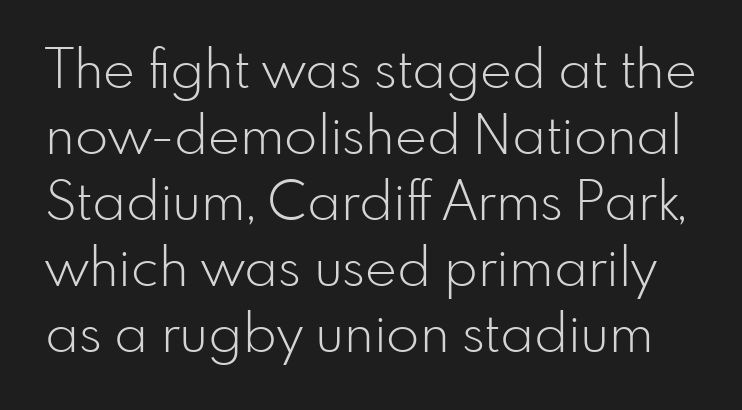
Q: Is the text bold? A: No.
Q: Is the text italic (slanted)? A: No, it is upright.
Q: Is the typeface a serif or a sans-serif typeface? A: Sans-serif.
Q: Is the text underlined? A: No.
Q: Is the spacing between letters normal or unusually wide? A: Normal.
Q: Width (condensed, normal, or wide)? A: Normal.
Q: Stroke contrast? A: Low.
Q: x-height? A: Small.
Q: Monospaced? A: No.
